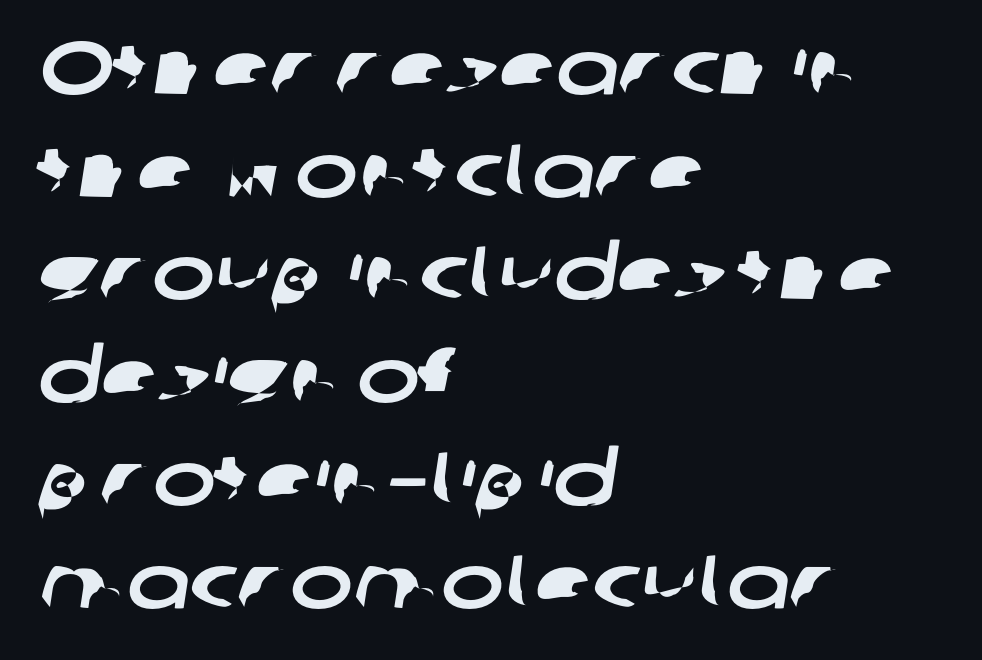
Q: Is the typeface a serif or a sans-serif typeface? A: Sans-serif.
Q: Is the text underlined? A: No.
Q: How is the paragraph aligned? A: Left-aligned.
Q: Is the spacing between letters normal or unusually wide? A: Normal.
Q: Is the spacing between lines tight, normal or loose? A: Normal.
Q: Width (condensed, normal, or wide)? A: Wide.
Q: Stroke contrast? A: Low.
Q: x-height? A: Medium.
Q: Monospaced? A: No.
